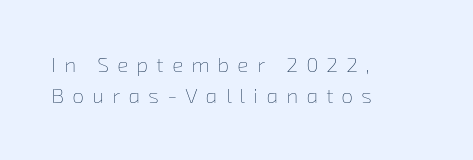
{"bold": "no", "underline": "no", "align": "left", "line_spacing": "normal", "line_spacing_ratio": 1.5, "letter_spacing": "wide", "letter_spacing_em": 0.39, "glyph_px": 21}
